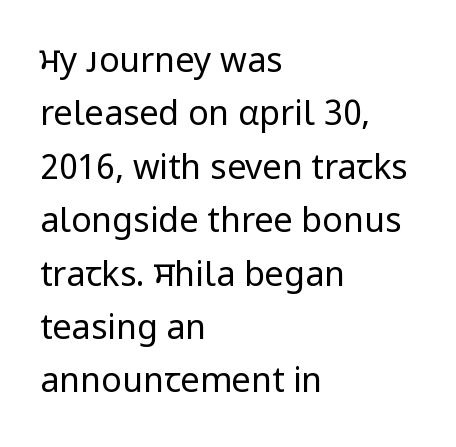
{"serif": "no", "italic": "no", "bold": "no", "weight": "regular", "width": "normal", "stroke_contrast": "low", "x_height": "medium", "monospaced": "no", "underline": "no", "align": "left", "line_spacing": "normal", "line_spacing_ratio": 1.57, "letter_spacing": "normal", "letter_spacing_em": 0.0, "glyph_px": 34}
